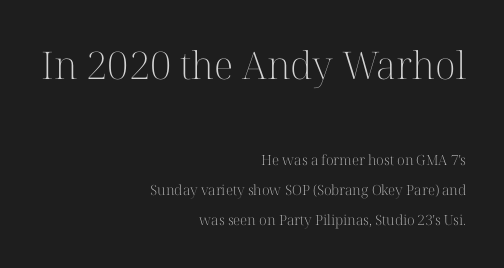
{"serif": "yes", "italic": "no", "bold": "no", "weight": "light", "width": "normal", "stroke_contrast": "high", "x_height": "medium", "monospaced": "no", "underline": "no", "align": "right", "line_spacing": "loose", "line_spacing_ratio": 2.14, "letter_spacing": "normal", "letter_spacing_em": 0.0, "larger_block": "first", "size_ratio": 2.71, "glyph_px": 38}
